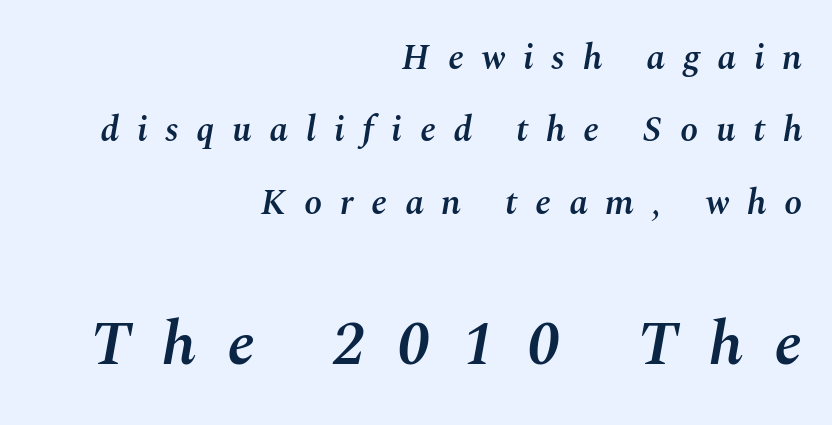
Q: Is the text bold? A: Semi-bold.
Q: Is the text italic (slanted)? A: Yes, it leans right by about 10 degrees.
Q: Is the text underlined? A: No.
Q: How is the paragraph aligned? A: Right-aligned.
Q: Is the spacing between letters normal or unusually wide? A: Unusually wide.
Q: Is the spacing between lines tight, normal or loose? A: Loose.
Q: Which block of text is set in a larger size, the first (top) or the second (bottom)? A: The second (bottom) one.
Q: Width (condensed, normal, or wide)? A: Normal.
Q: Stroke contrast? A: Medium.
Q: x-height? A: Medium.
Q: Monospaced? A: No.
